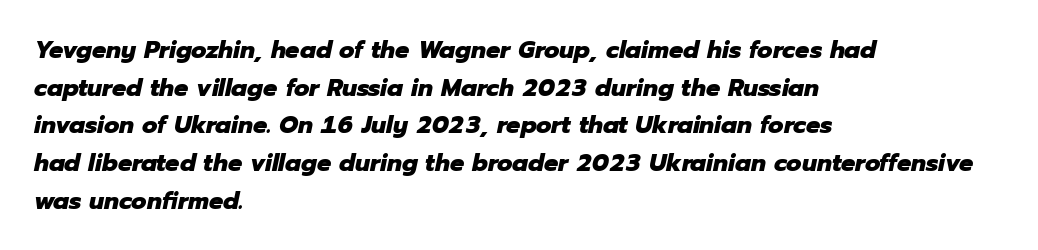
{"italic": "yes", "lean": "right", "slant_degrees": 12, "bold": "yes", "underline": "no", "align": "left", "line_spacing": "normal", "line_spacing_ratio": 1.51, "letter_spacing": "normal", "letter_spacing_em": 0.0, "glyph_px": 25}
